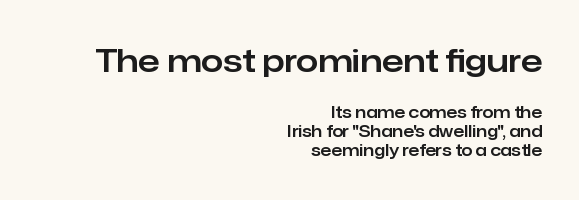
The face used here is proportionally spaced, like ordinary book or web type. The letterforms sit shoulder to shoulder at normal distance. The paragraph has a hard right edge and a soft left edge. It's the straight-up-and-down kind of type. You get the large type first, then a drop to smaller type. You can tell from the bare stems that sans-serif type was used.
